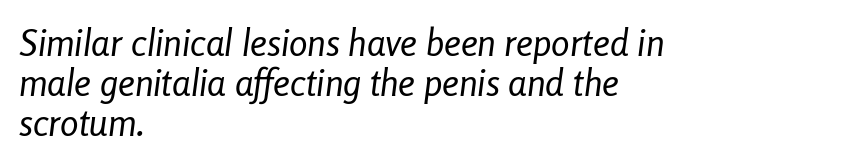
Q: Is the text bold? A: No.
Q: Is the text italic (slanted)? A: Yes, it leans right by about 8 degrees.
Q: Is the text underlined? A: No.
Q: How is the paragraph aligned? A: Left-aligned.
Q: Is the spacing between letters normal or unusually wide? A: Normal.
Q: Is the spacing between lines tight, normal or loose? A: Tight.
Q: Width (condensed, normal, or wide)? A: Condensed.
Q: Stroke contrast? A: Low.
Q: x-height? A: Medium.
Q: Monospaced? A: No.
